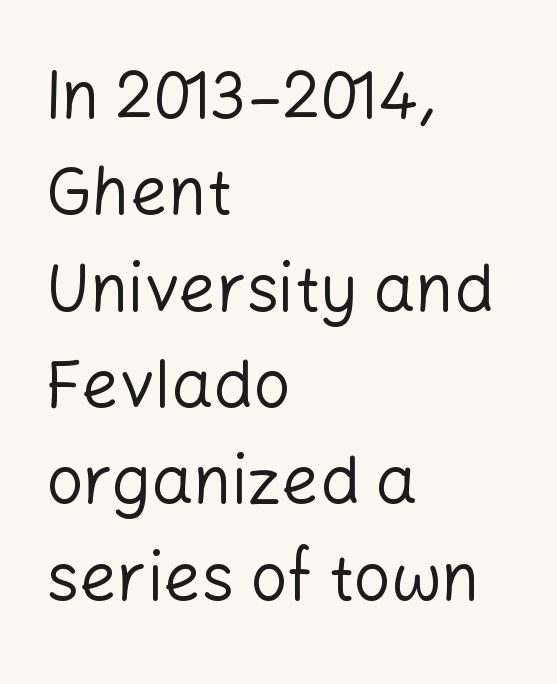
The font's upright variant was chosen for this text. The glyphs in this specimen are sans serif. The type is set solid horizontally, with unmodified tracking. The rows are spaced the way most documents space them. The typesetter chose a ragged-right arrangement here.
